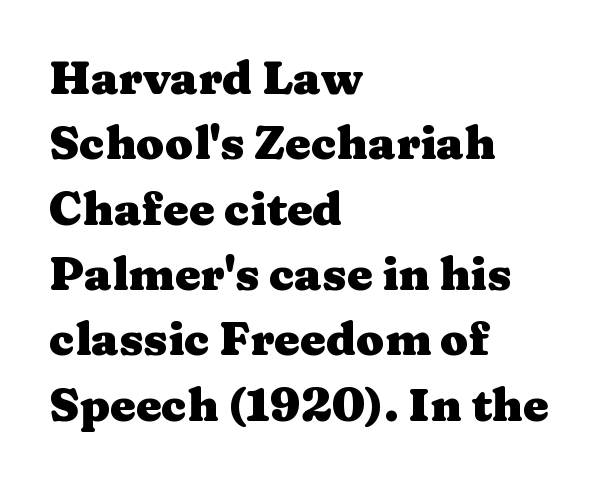
Q: Is the text bold? A: Yes.
Q: Is the text italic (slanted)? A: No, it is upright.
Q: Is the typeface a serif or a sans-serif typeface? A: Serif.
Q: Is the text underlined? A: No.
Q: How is the paragraph aligned? A: Left-aligned.
Q: Is the spacing between letters normal or unusually wide? A: Normal.
Q: Is the spacing between lines tight, normal or loose? A: Normal.
Q: Width (condensed, normal, or wide)? A: Wide.
Q: Stroke contrast? A: Medium.
Q: x-height? A: Medium.
Q: Monospaced? A: No.
